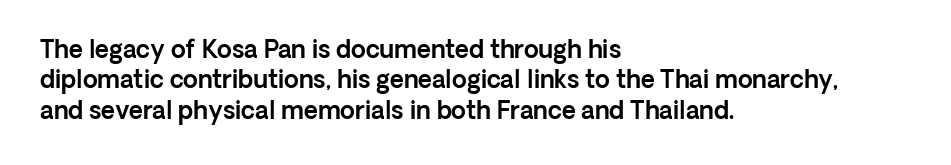
The image shows 24 px text type, upright; set left-aligned, normal line spacing (1.27x), normal letter spacing, not underlined.
